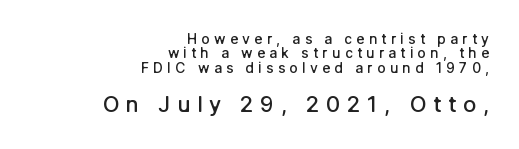
Q: Is the text bold? A: Semi-bold.
Q: Is the text italic (slanted)? A: No, it is upright.
Q: Is the text underlined? A: No.
Q: How is the paragraph aligned? A: Right-aligned.
Q: Is the spacing between letters normal or unusually wide? A: Unusually wide.
Q: Is the spacing between lines tight, normal or loose? A: Tight.
Q: Which block of text is set in a larger size, the first (top) or the second (bottom)? A: The second (bottom) one.
